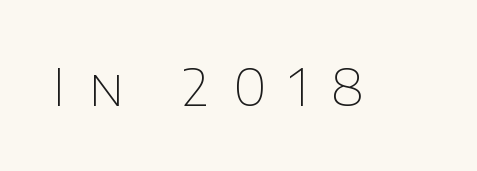
{"serif": "no", "italic": "no", "bold": "no", "weight": "thin", "width": "normal", "stroke_contrast": "low", "x_height": "large", "monospaced": "no", "underline": "no", "letter_spacing": "wide", "letter_spacing_em": 0.46, "glyph_px": 51}
